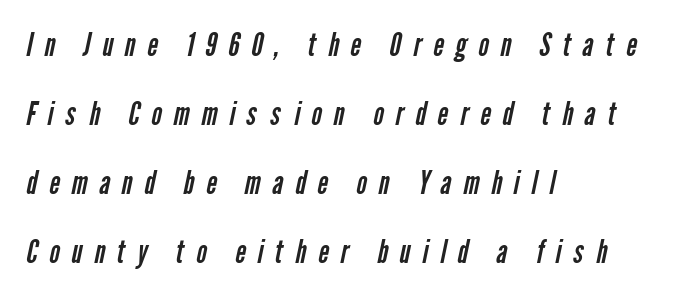
Is this a fixed-width face? No — the glyphs have proportional, varying widths. Serifs: no, the terminals of the letterforms are clean. Compared with a typical body face, this is equally light or lighter still. Leading: increased.
